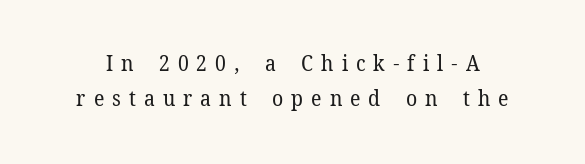
The line texture is sparse and dotted thanks to wide tracking. This sample uses an upright cut, with every glyph sitting square on the baseline. Underlining? Definitely not there. The passage shown is not bold in any degree.
